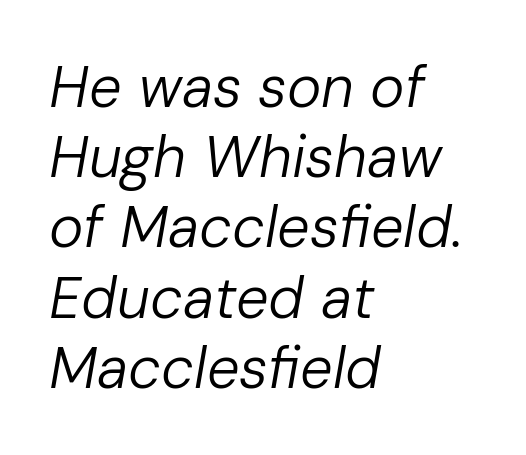
Yep, that's italic — everything's leaning. Each stroke keeps to a modest, everyday thickness or less. Reading down the block, your eye returns to a fixed left position each line. No extra tracking has been applied to these lines. Type without underlining.
